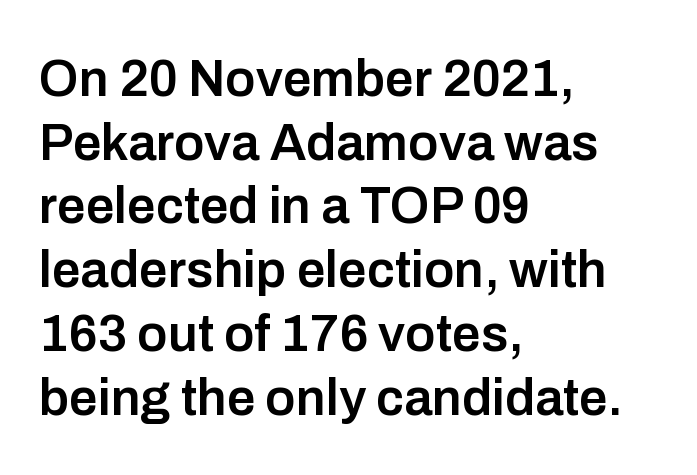
Each line starts at the same left margin while the right side varies. How heavy is the stroke? Medium-heavy — a semibold, shy of bold. The line-height multiplier appears to be the usual default. Is there any slant? The stems are plumb. Type without underlining.
